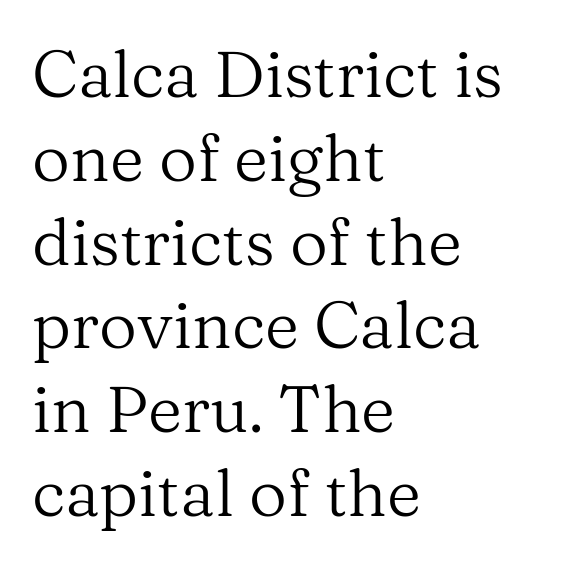
The image shows 66 px regular-weight serif type, upright; set left-aligned, normal line spacing (1.27x), normal letter spacing, not underlined; medium stroke contrast and a medium x-height.
